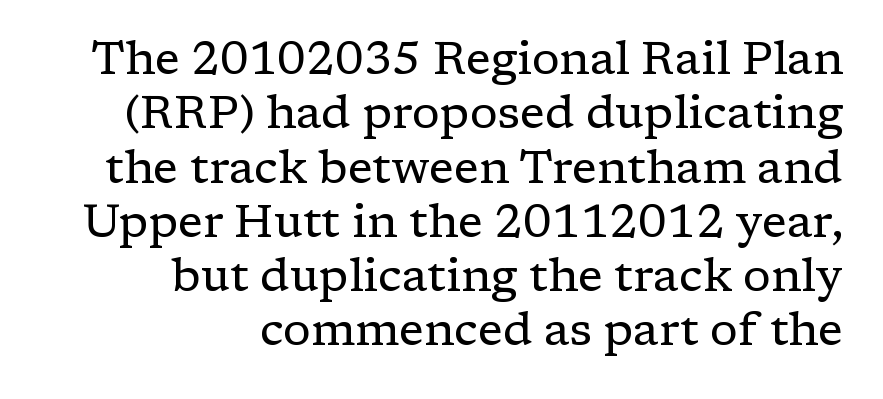
{"serif": "yes", "italic": "no", "bold": "no", "weight": "regular", "width": "normal", "stroke_contrast": "low", "x_height": "medium", "monospaced": "no", "underline": "no", "align": "right", "line_spacing_ratio": 1.18, "letter_spacing": "normal", "letter_spacing_em": 0.0, "glyph_px": 46}
